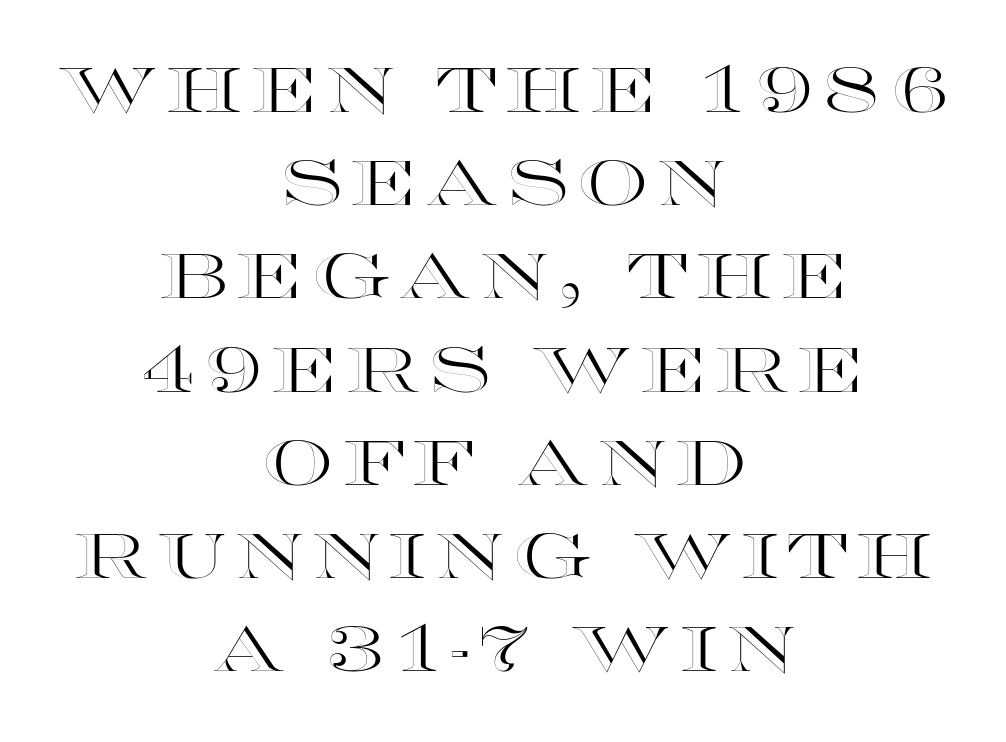
Q: Is the text italic (slanted)? A: No, it is upright.
Q: Is the text underlined? A: No.
Q: How is the paragraph aligned? A: Centered.
Q: Is the spacing between lines tight, normal or loose? A: Normal.
Q: Width (condensed, normal, or wide)? A: Wide.
Q: x-height? A: Large.
Q: Monospaced? A: No.
